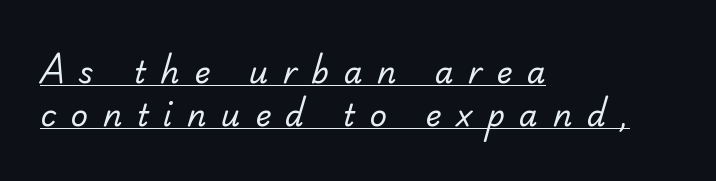
Q: Is the text bold? A: No.
Q: Is the typeface a serif or a sans-serif typeface? A: Serif.
Q: Is the text underlined? A: Yes.
Q: How is the paragraph aligned? A: Left-aligned.
Q: Is the spacing between letters normal or unusually wide? A: Unusually wide.
Q: Is the spacing between lines tight, normal or loose? A: Normal.
Q: Width (condensed, normal, or wide)? A: Normal.
Q: Stroke contrast? A: Low.
Q: x-height? A: Small.
Q: Monospaced? A: No.
